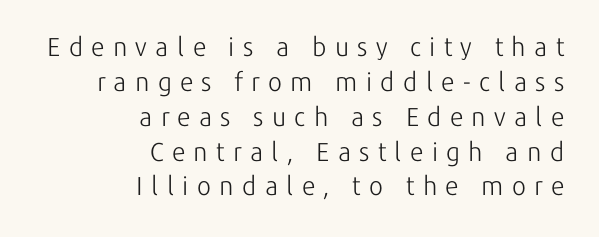
Q: Is the text bold? A: No.
Q: Is the text italic (slanted)? A: No, it is upright.
Q: Is the text underlined? A: No.
Q: How is the paragraph aligned? A: Right-aligned.
Q: Is the spacing between letters normal or unusually wide? A: Unusually wide.
Q: Is the spacing between lines tight, normal or loose? A: Normal.
